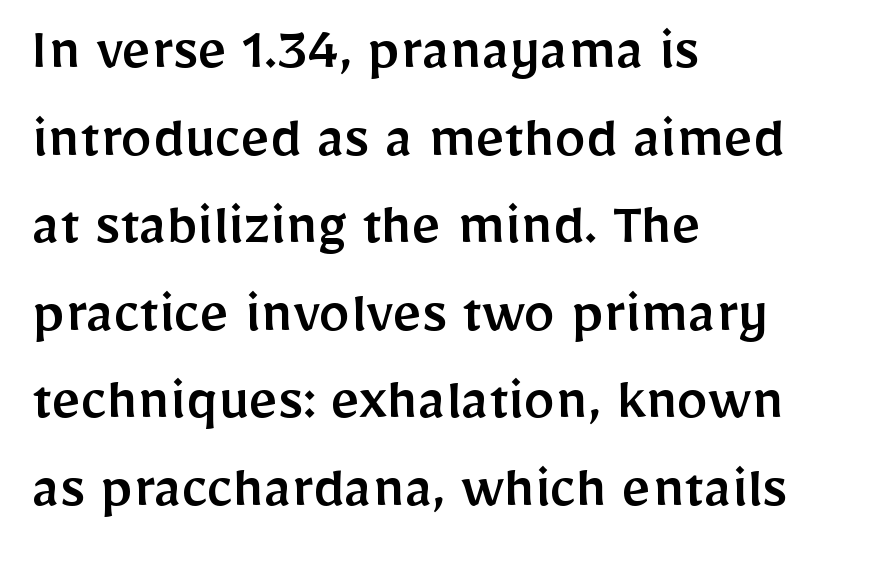
This rendering employs a face without finishing strokes, i.e., a sans-serif. How are the letters spaced? Ordinarily, with no added tracking. The vertical gap from one line to the next is medium. The space directly below the letters is spotless. The passage shown is typed in a proportional face where columns would drift.
